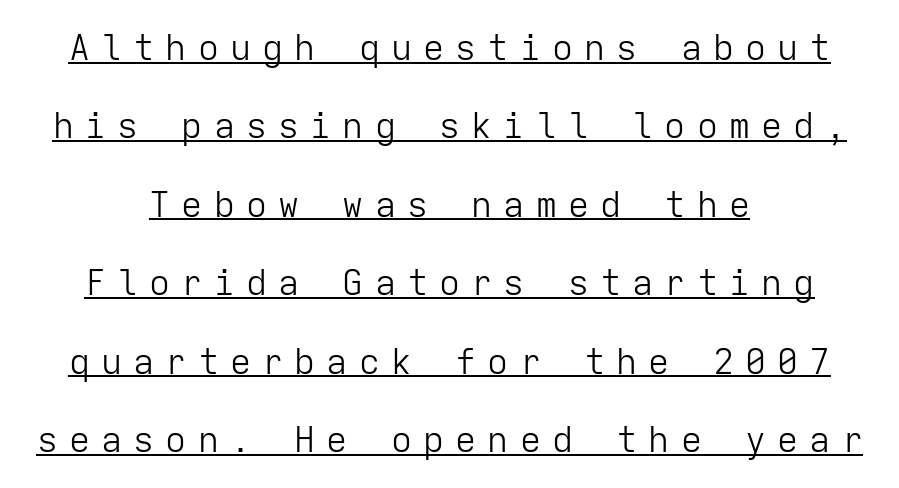
Q: Is the text bold? A: No.
Q: Is the text italic (slanted)? A: No, it is upright.
Q: Is the typeface a serif or a sans-serif typeface? A: Sans-serif.
Q: Is the text underlined? A: Yes.
Q: How is the paragraph aligned? A: Centered.
Q: Is the spacing between letters normal or unusually wide? A: Unusually wide.
Q: Is the spacing between lines tight, normal or loose? A: Loose.
Q: Width (condensed, normal, or wide)? A: Normal.
Q: Stroke contrast? A: Low.
Q: x-height? A: Medium.
Q: Monospaced? A: Yes.
